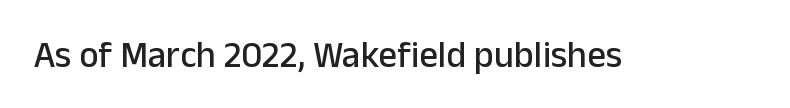
Q: Is the text italic (slanted)? A: No, it is upright.
Q: Is the typeface a serif or a sans-serif typeface? A: Sans-serif.
Q: Is the text underlined? A: No.
Q: Is the spacing between letters normal or unusually wide? A: Normal.
Q: Width (condensed, normal, or wide)? A: Normal.
Q: Stroke contrast? A: Low.
Q: x-height? A: Medium.
Q: Monospaced? A: No.
